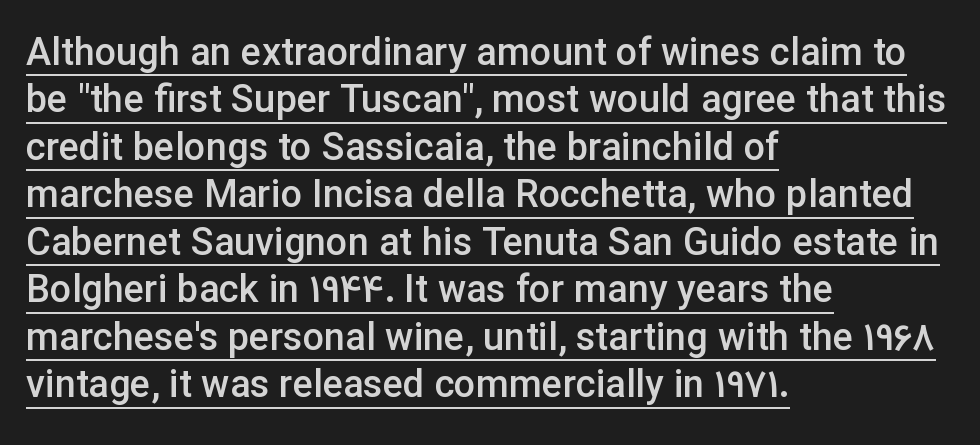
Q: Is the text bold? A: Semi-bold.
Q: Is the text italic (slanted)? A: No, it is upright.
Q: Is the typeface a serif or a sans-serif typeface? A: Sans-serif.
Q: Is the text underlined? A: Yes.
Q: How is the paragraph aligned? A: Left-aligned.
Q: Is the spacing between letters normal or unusually wide? A: Normal.
Q: Is the spacing between lines tight, normal or loose? A: Normal.
Q: Width (condensed, normal, or wide)? A: Normal.
Q: Stroke contrast? A: Low.
Q: x-height? A: Medium.
Q: Monospaced? A: No.
